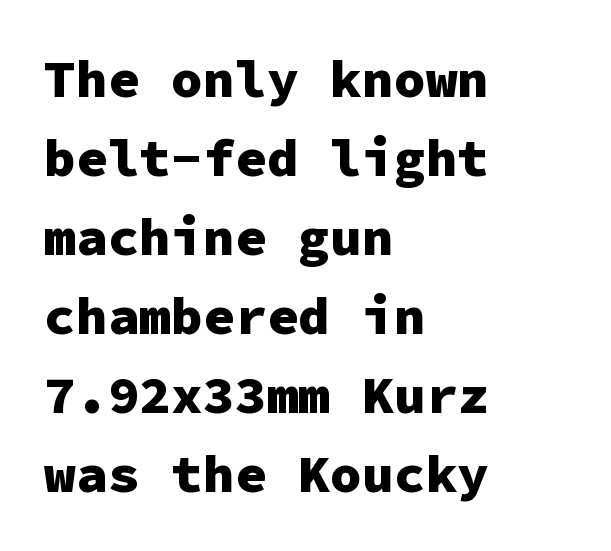
{"serif": "no", "italic": "no", "bold": "yes", "weight": "heavy", "width": "normal", "stroke_contrast": "low", "x_height": "medium", "monospaced": "yes", "underline": "no", "align": "left", "line_spacing": "normal", "line_spacing_ratio": 1.49, "letter_spacing": "normal", "letter_spacing_em": 0.0, "glyph_px": 53}
